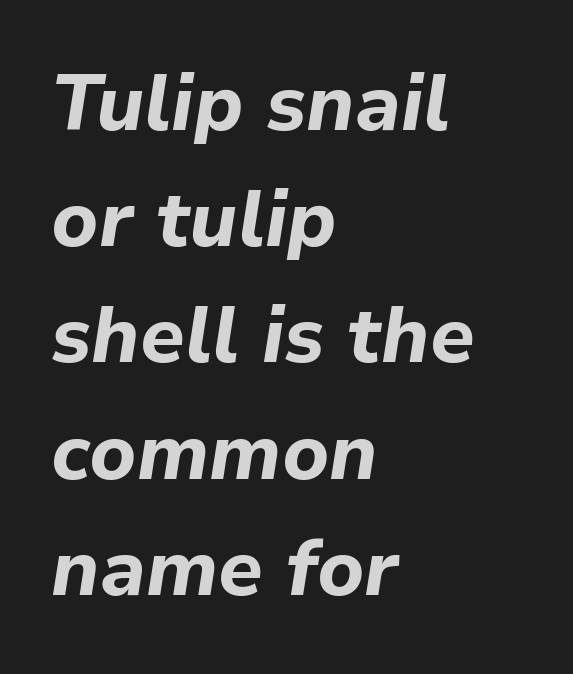
The image shows 78 px bold type, italic (leaning right); set left-aligned, normal line spacing (1.49x), normal letter spacing, not underlined; low stroke contrast and a medium x-height.
